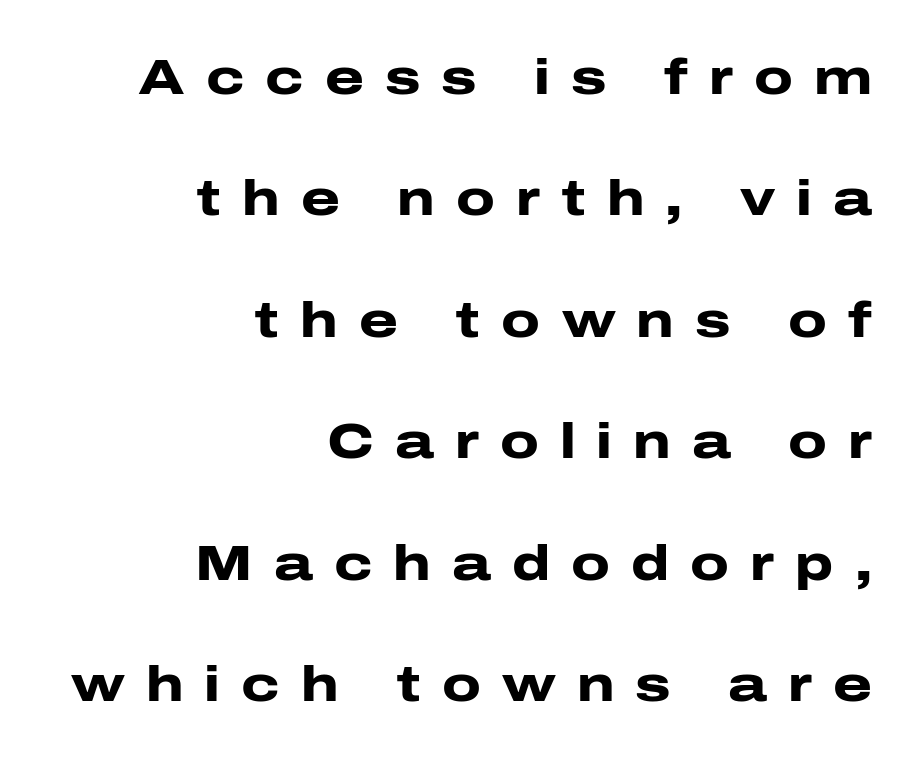
The image shows 50 px heavy, wide sans-serif type, upright; set right-aligned, loose line spacing (2.43x), unusually wide letter spacing (+0.42 em), not underlined; low stroke contrast and a medium x-height.
